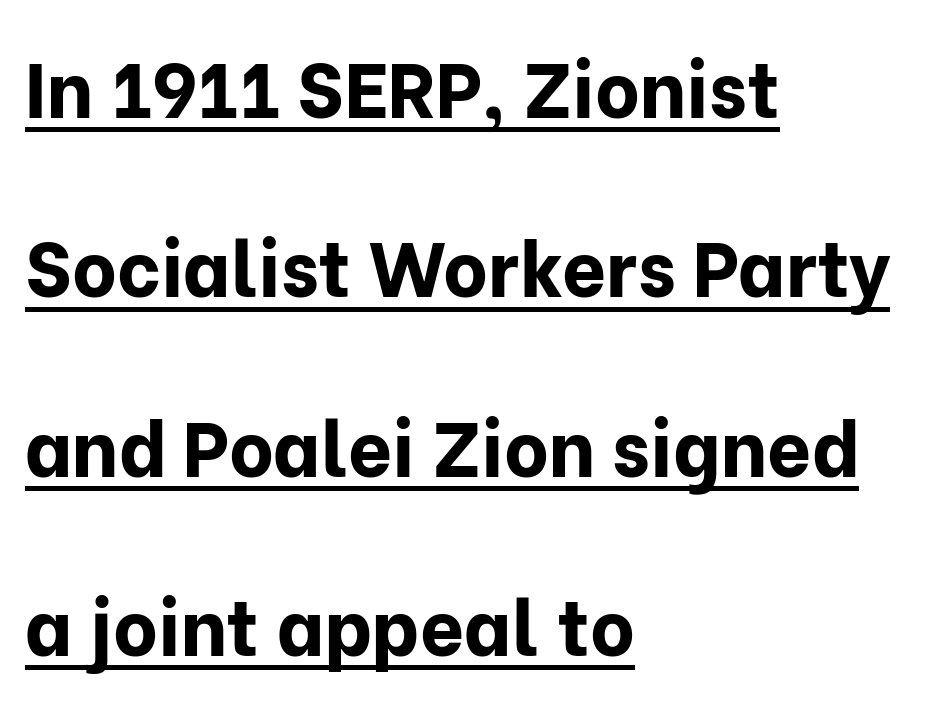
The image shows 77 px bold sans-serif type, upright; set left-aligned, loose line spacing (2.33x), normal letter spacing, underlined; low stroke contrast and a medium x-height.
